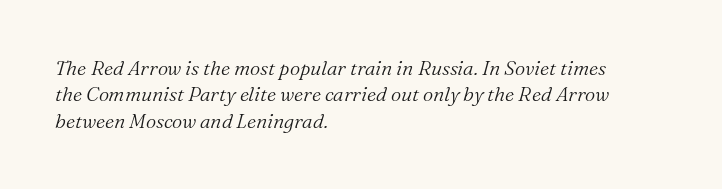
Q: Is the text bold? A: No.
Q: Is the text italic (slanted)? A: Yes, it leans right by about 16 degrees.
Q: Is the text underlined? A: No.
Q: How is the paragraph aligned? A: Left-aligned.
Q: Is the spacing between letters normal or unusually wide? A: Normal.
Q: Is the spacing between lines tight, normal or loose? A: Normal.
